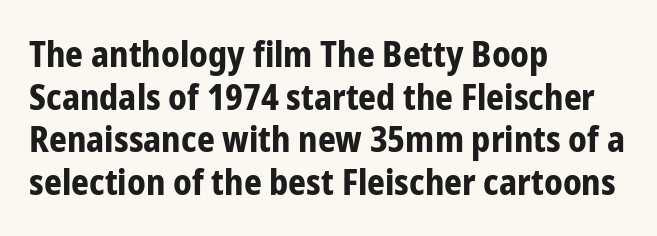
The area under the type is left untouched. The text was rendered using a sans face with plain stroke endings. What stands out about the letter spacing? Nothing — it is the standard amount. The letters stand straight up with perfectly vertical stems. Proportional: the letters do not fall into vertical columns.
